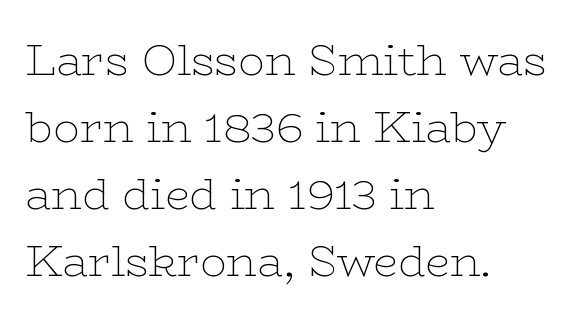
Every row of glyphs begins at an identical x-position on the left. Compared with typical body copy, the letter spacing here is the same. Stems here are at most as thick as an everyday book face. A normal amount of white space separates one row of letters from the next. Style check: upright. Descenders are the only things crossing below the line.
